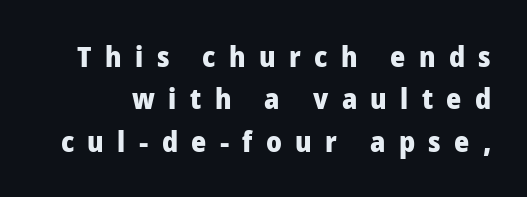
Q: Is the text bold? A: Yes.
Q: Is the text italic (slanted)? A: No, it is upright.
Q: Is the typeface a serif or a sans-serif typeface? A: Sans-serif.
Q: Is the text underlined? A: No.
Q: Is the spacing between letters normal or unusually wide? A: Unusually wide.
Q: Is the spacing between lines tight, normal or loose? A: Normal.
Q: Width (condensed, normal, or wide)? A: Normal.
Q: Stroke contrast? A: Low.
Q: x-height? A: Medium.
Q: Monospaced? A: No.
